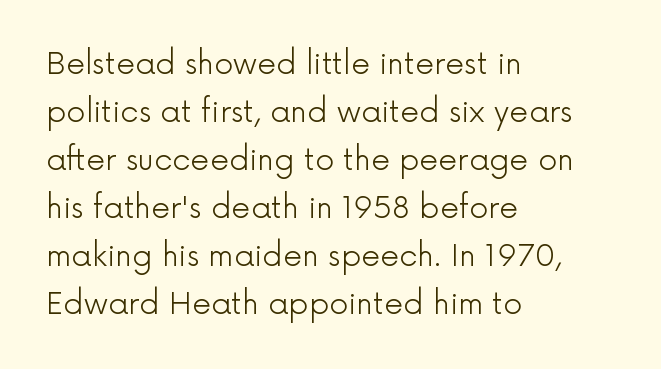
The image shows 30 px light sans-serif type, upright; set left-aligned, normal line spacing (1.6x), normal letter spacing, not underlined; a medium x-height.
